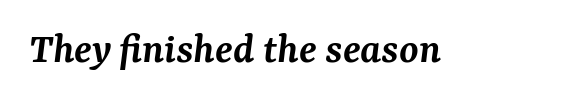
Q: Is the text bold? A: Semi-bold.
Q: Is the text italic (slanted)? A: Yes, it leans right by about 7 degrees.
Q: Is the typeface a serif or a sans-serif typeface? A: Serif.
Q: Is the text underlined? A: No.
Q: Is the spacing between letters normal or unusually wide? A: Normal.
Q: Width (condensed, normal, or wide)? A: Normal.
Q: Stroke contrast? A: Medium.
Q: x-height? A: Medium.
Q: Monospaced? A: No.
